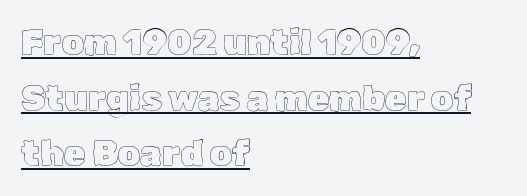
The image shows 35 px text type, upright; set left-aligned, normal line spacing (1.59x), normal letter spacing, underlined; a medium x-height.
